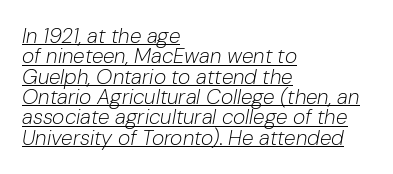
Compared with typical paragraphs, the rows here are closer together. Like a heading marked for emphasis, these lines bear an underscore. Compared with ordinary roman type, these characters are visibly tilted. A quiet, ordinary-to-light weight characterises the typeface. Characters follow at the spacing the type designer built in. The rendering anchors every line to the left-hand side.
